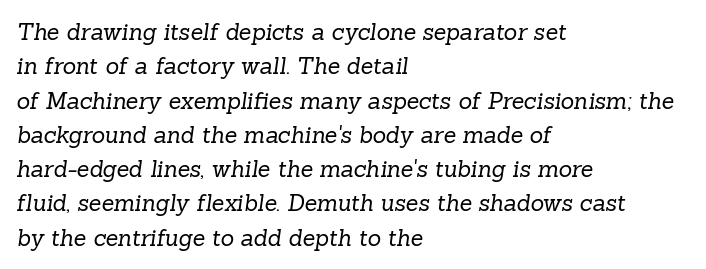
{"bold": "no", "underline": "no", "align": "left", "line_spacing": "normal", "line_spacing_ratio": 1.49, "letter_spacing": "normal", "letter_spacing_em": 0.0, "glyph_px": 23}
